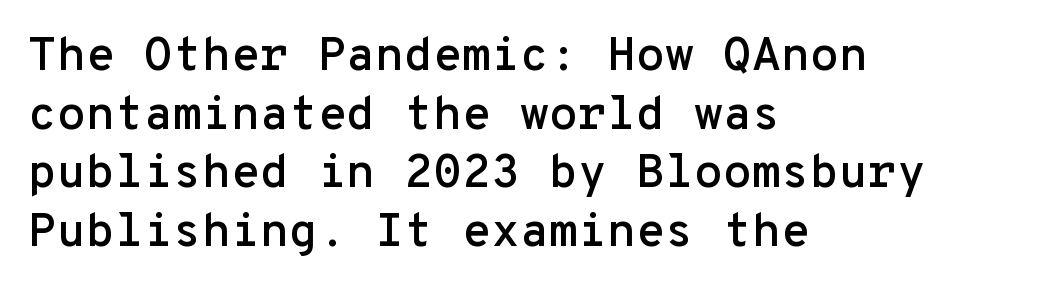
The image shows 47 px sans-serif type, upright, monospaced; set left-aligned, normal line spacing (1.25x), normal letter spacing, not underlined; low stroke contrast and a medium x-height.
